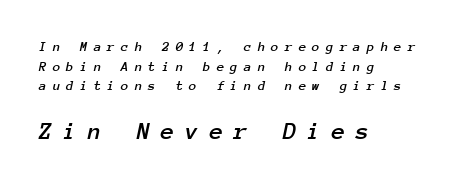
{"italic": "yes", "lean": "right", "slant_degrees": 12, "underline": "no", "align": "left", "line_spacing": "normal", "line_spacing_ratio": 1.4, "letter_spacing": "wide", "letter_spacing_em": 0.43, "larger_block": "second", "size_ratio": 1.79, "glyph_px": 25}
